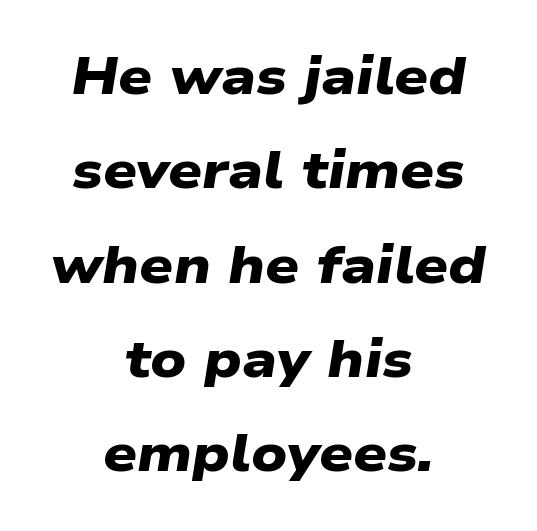
The image shows 53 px heavy, wide sans-serif type; set centered, line spacing 1.78x, normal letter spacing, not underlined; low stroke contrast and a medium x-height.
